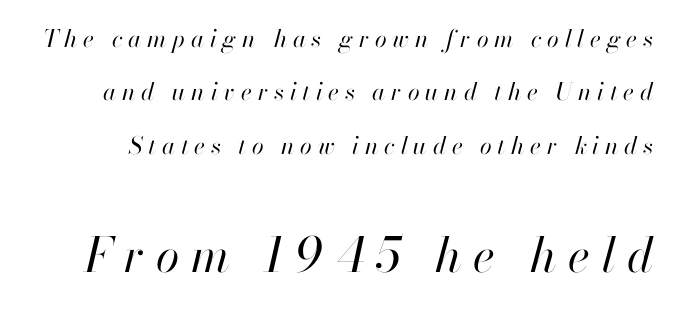
Q: Is the text bold? A: No.
Q: Is the text italic (slanted)? A: Yes, it leans right by about 13 degrees.
Q: Is the text underlined? A: No.
Q: Is the spacing between letters normal or unusually wide? A: Unusually wide.
Q: Is the spacing between lines tight, normal or loose? A: Loose.
Q: Which block of text is set in a larger size, the first (top) or the second (bottom)? A: The second (bottom) one.
Q: Width (condensed, normal, or wide)? A: Normal.
Q: Stroke contrast? A: High.
Q: x-height? A: Small.
Q: Monospaced? A: No.
